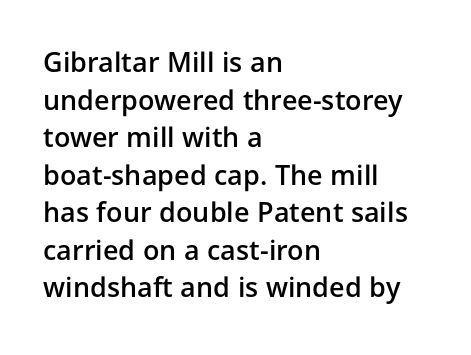
If you drew a ruler down the left edge, every line would touch it. Does the leading feel generous? No, just average. The gap between lines stays unmarked. This is the in-between weight designers call semibold or demi. These lines keep a tight, regular rhythm from letter to letter. This is roman type, the default non-slanted kind.
